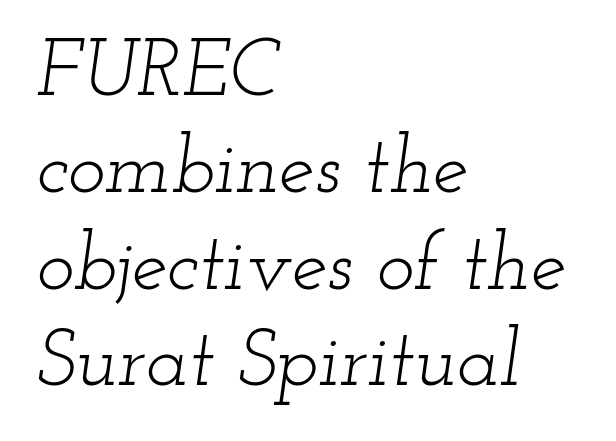
The image shows 80 px light, wide serif type, italic (leaning right); set left-aligned, line spacing 1.21x, normal letter spacing, not underlined; low stroke contrast and a small x-height.
